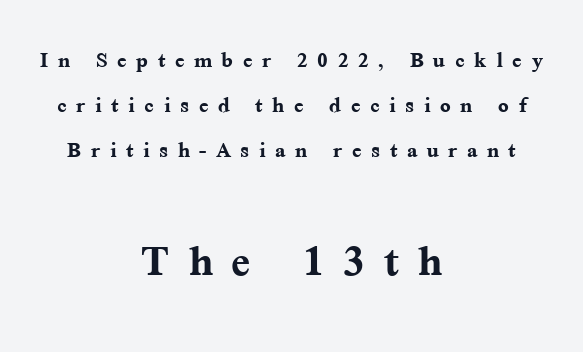
The image shows 56 px semibold serif type, upright; set centered, normal line spacing (1.61x), unusually wide letter spacing (+0.34 em), not underlined; the second (bottom) block is 2.0x larger; medium stroke contrast and a medium x-height.
